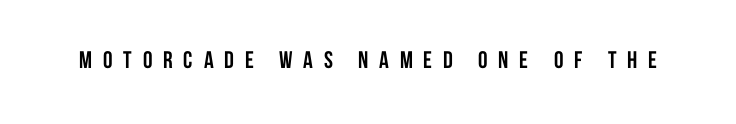
Tall strokes in this sample are plumb rather than angled. In terms of weight, the rendering is a true, heavy bold. The glyphs are unaccompanied by any horizontal stroke below them. How are the letters spaced? Widely, with obvious added tracking.
